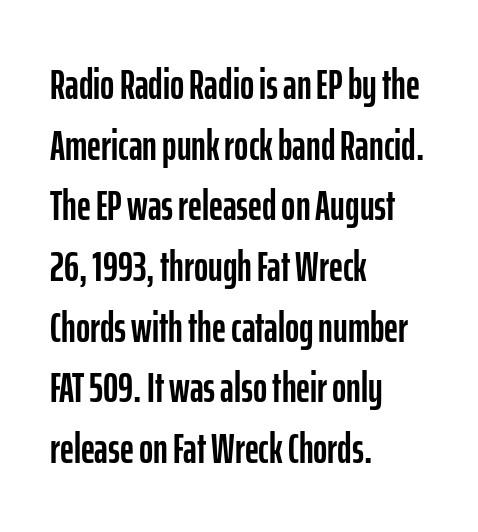
Q: Is the text italic (slanted)? A: No, it is upright.
Q: Is the typeface a serif or a sans-serif typeface? A: Sans-serif.
Q: Is the text underlined? A: No.
Q: How is the paragraph aligned? A: Left-aligned.
Q: Is the spacing between letters normal or unusually wide? A: Normal.
Q: Is the spacing between lines tight, normal or loose? A: Normal.
Q: Width (condensed, normal, or wide)? A: Condensed.
Q: Stroke contrast? A: Low.
Q: x-height? A: Medium.
Q: Monospaced? A: No.
